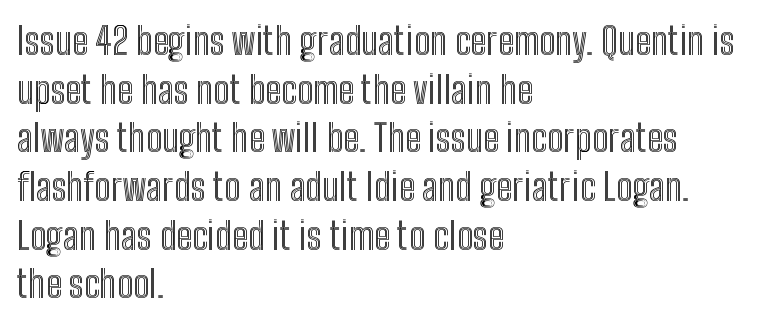
{"italic": "no", "width": "condensed", "x_height": "medium", "monospaced": "no", "underline": "no", "align": "left", "line_spacing": "normal", "line_spacing_ratio": 1.28, "letter_spacing": "normal", "letter_spacing_em": 0.0, "glyph_px": 38}
